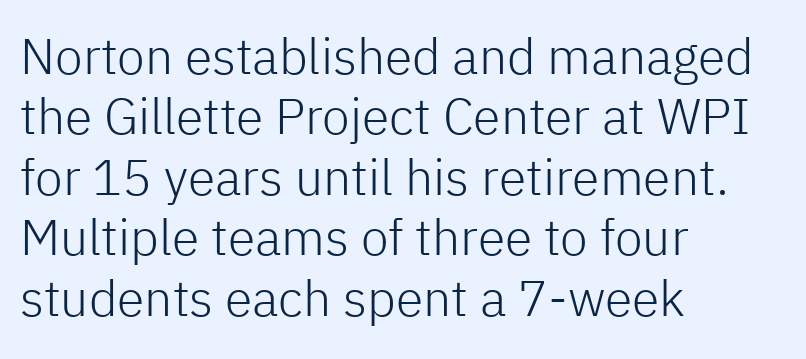
{"serif": "no", "italic": "no", "bold": "no", "weight": "light", "width": "normal", "stroke_contrast": "low", "x_height": "medium", "monospaced": "no", "underline": "no", "align": "left", "line_spacing_ratio": 1.21, "letter_spacing": "normal", "letter_spacing_em": 0.0, "glyph_px": 50}
